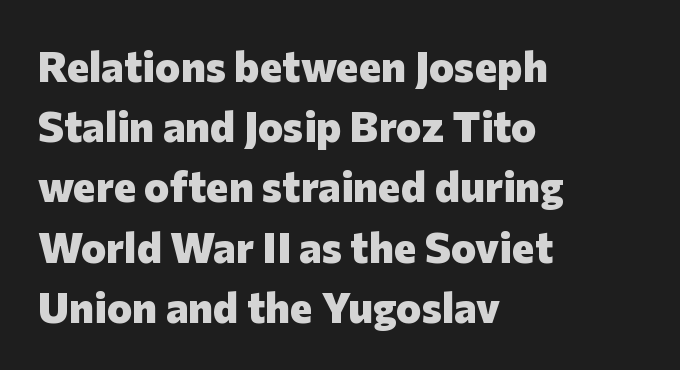
Q: Is the text bold? A: Yes.
Q: Is the text italic (slanted)? A: No, it is upright.
Q: Is the typeface a serif or a sans-serif typeface? A: Sans-serif.
Q: Is the text underlined? A: No.
Q: How is the paragraph aligned? A: Left-aligned.
Q: Is the spacing between letters normal or unusually wide? A: Normal.
Q: Is the spacing between lines tight, normal or loose? A: Normal.
Q: Width (condensed, normal, or wide)? A: Normal.
Q: Stroke contrast? A: Low.
Q: x-height? A: Medium.
Q: Monospaced? A: No.
